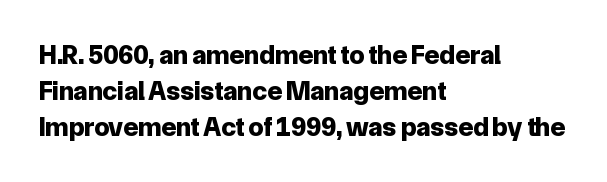
Is there much room between lines? A standard amount, neither cramped nor airy. This rendering features lettering with no underline. The typography opts for an upright posture over an oblique one. Standard letterfit; no display-style spreading of the glyphs. Line starts are locked; line ends wander. Heavy-handed strokes throughout: this text is bold.
